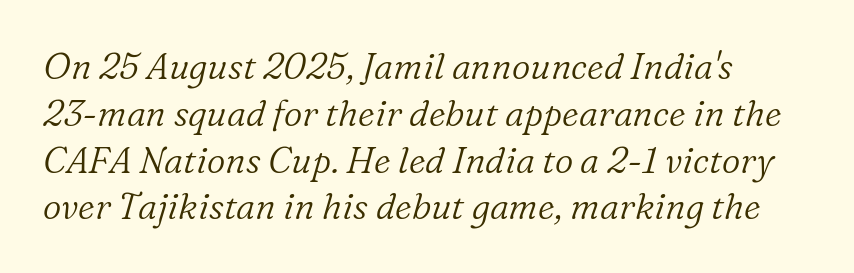
Q: Is the text bold? A: No.
Q: Is the text italic (slanted)? A: Yes, it leans right by about 16 degrees.
Q: Is the typeface a serif or a sans-serif typeface? A: Serif.
Q: Is the text underlined? A: No.
Q: How is the paragraph aligned? A: Left-aligned.
Q: Is the spacing between letters normal or unusually wide? A: Normal.
Q: Is the spacing between lines tight, normal or loose? A: Normal.
Q: Width (condensed, normal, or wide)? A: Normal.
Q: Stroke contrast? A: Low.
Q: x-height? A: Medium.
Q: Monospaced? A: No.
